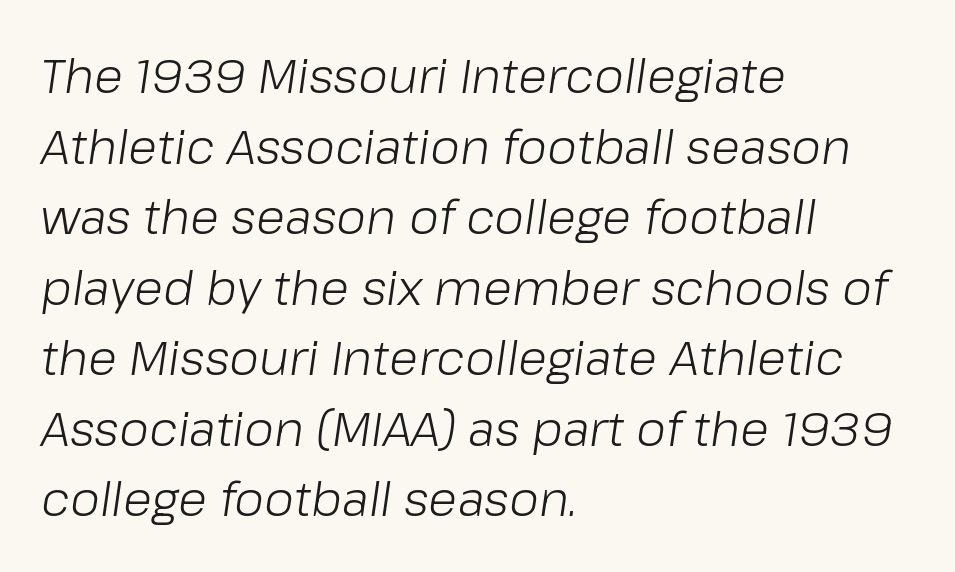
The passage shown is not bold in any degree. Does the leading feel generous? No, just average. Plain, unruled lines of type. Every row of glyphs begins at an identical x-position on the left.
